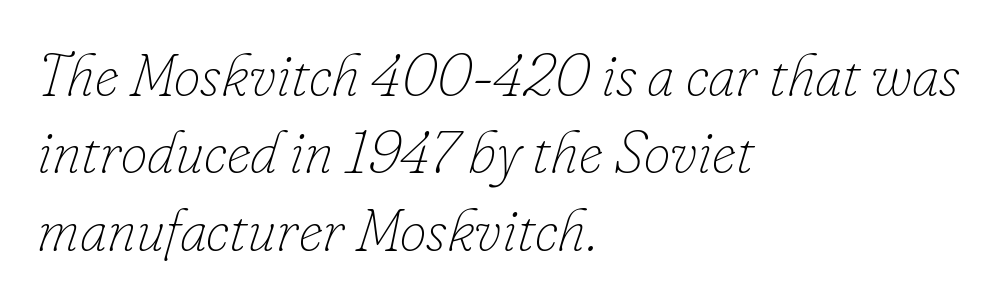
These lines are rendered in a variable-pitch font. Weight: not bold — regular or lighter. Compared with a centered layout, this one pins lines to the left instead. The passage shown has conventional tracking throughout. Lines of text with bare space underneath. Whoever set this chose a conventional vertical rhythm.
